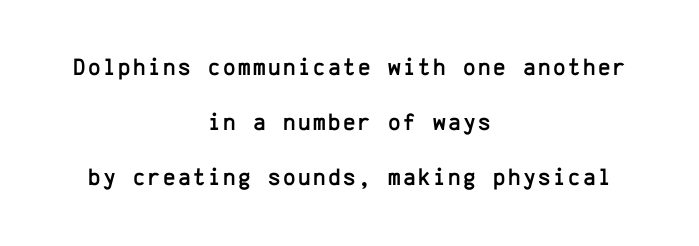
The image shows 24 px text type, upright; set centered, loose line spacing (2.29x), not underlined.
